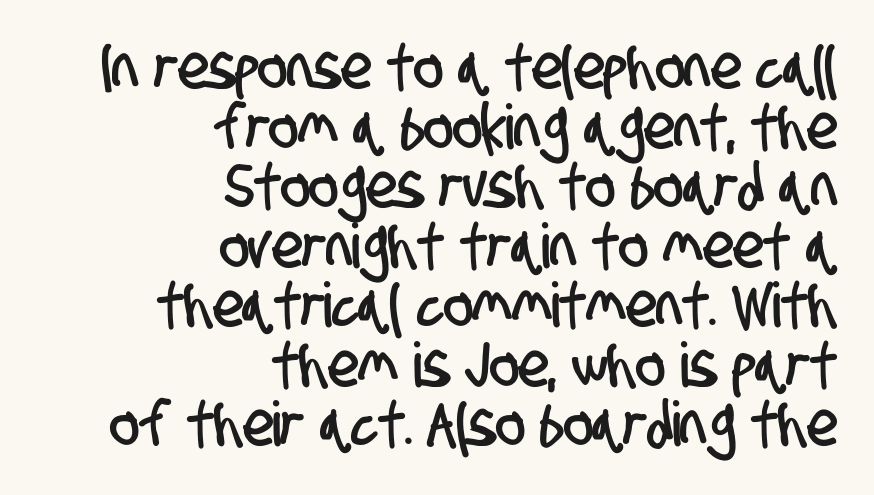
Q: Is the typeface a serif or a sans-serif typeface? A: Sans-serif.
Q: Is the text underlined? A: No.
Q: How is the paragraph aligned? A: Right-aligned.
Q: Is the spacing between letters normal or unusually wide? A: Normal.
Q: Is the spacing between lines tight, normal or loose? A: Tight.
Q: Width (condensed, normal, or wide)? A: Condensed.
Q: Stroke contrast? A: Low.
Q: x-height? A: Large.
Q: Monospaced? A: No.
